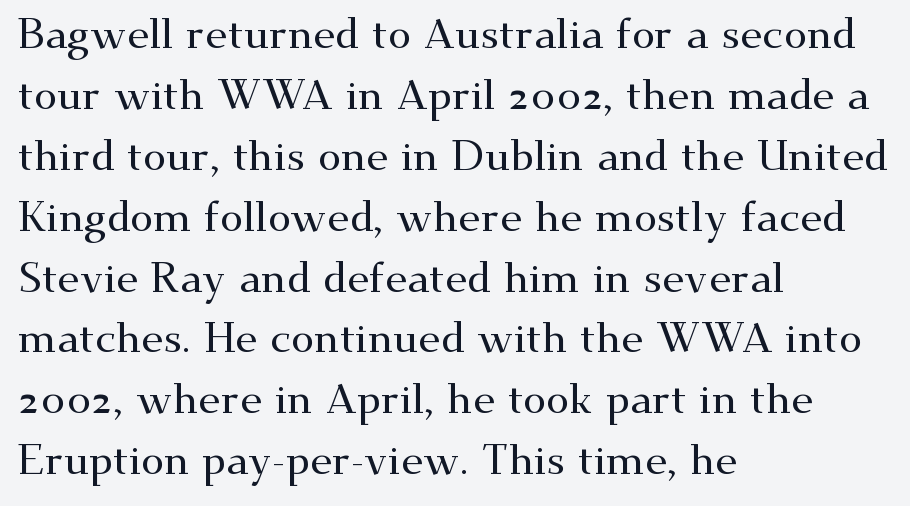
These lines keep a tight, regular rhythm from letter to letter. In CSS terms this would be text-align: left. Compared with typical paragraphs, the rows here are spaced about the same. Each letter's strokes conclude with small projecting serifs.
